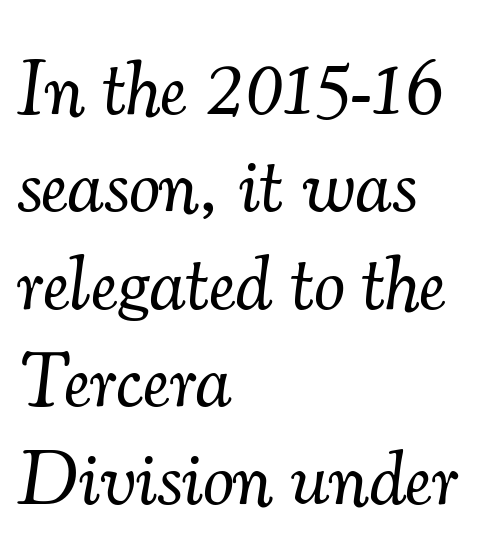
What's the leading like? Ordinary, nothing unusual. These lines are rendered in a variable-pitch font. Default kerning and tracking; the words read as compact shapes. Stroke thickness stays within the range of a standard reading face or lighter. Beneath every word, the page is bare.
